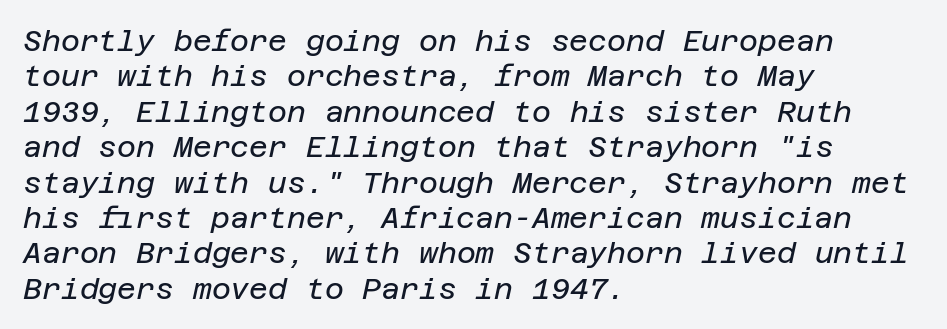
Q: Is the text bold? A: No.
Q: Is the text italic (slanted)? A: Yes, it leans right by about 12 degrees.
Q: Is the text underlined? A: No.
Q: How is the paragraph aligned? A: Left-aligned.
Q: Is the spacing between letters normal or unusually wide? A: Normal.
Q: Width (condensed, normal, or wide)? A: Normal.
Q: Stroke contrast? A: Low.
Q: x-height? A: Large.
